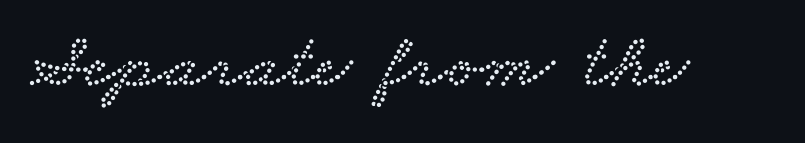
{"serif": "yes", "width": "wide", "stroke_contrast": "low", "x_height": "small", "monospaced": "no", "underline": "no", "letter_spacing": "normal", "letter_spacing_em": 0.0, "glyph_px": 78}
